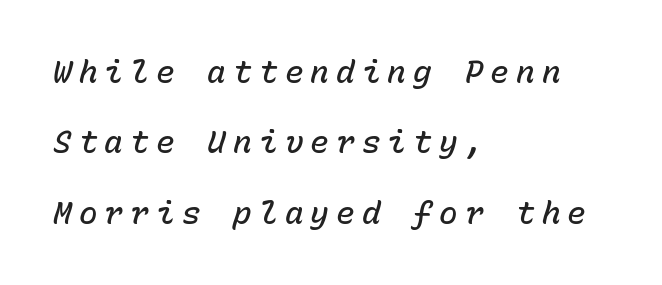
{"italic": "yes", "lean": "right", "slant_degrees": 15, "bold": "semi", "weight": "semibold", "width": "normal", "stroke_contrast": "low", "x_height": "medium", "monospaced": "yes", "underline": "no", "align": "left", "line_spacing": "loose", "line_spacing_ratio": 2.27, "letter_spacing": "wide", "letter_spacing_em": 0.23, "glyph_px": 31}
